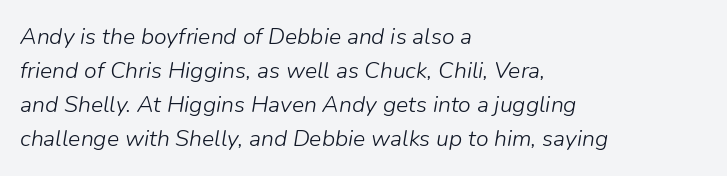
Would a proofreader flag this as italicized? Yes. The rendering keeps characters at their native spacing. Is the type heavy? It reads as light-to-regular instead. Which margin do the lines hug? The left one — the right edge is uneven. The passage shown is not underscored anywhere. One glance says typical: line gaps are just what's usual.
